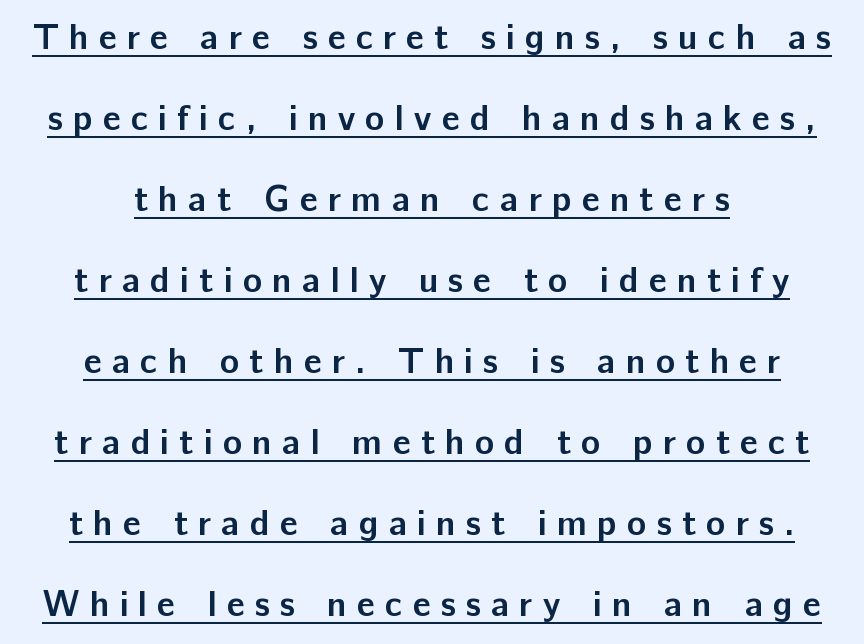
{"serif": "no", "italic": "no", "bold": "yes", "weight": "semibold", "width": "normal", "stroke_contrast": "low", "x_height": "medium", "monospaced": "no", "underline": "yes", "align": "center", "line_spacing": "loose", "line_spacing_ratio": 2.25, "letter_spacing": "wide", "letter_spacing_em": 0.28, "glyph_px": 36}
